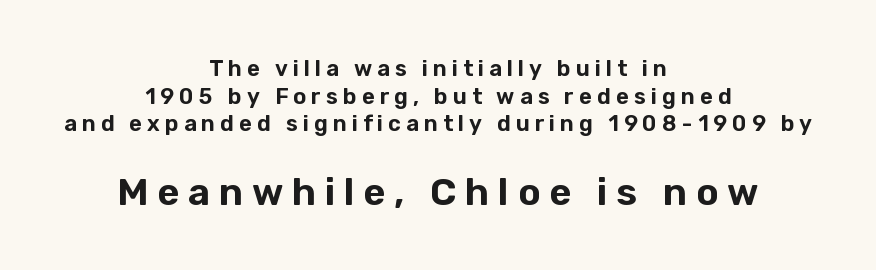
The image shows 38 px sans-serif type, upright; set centered, normal line spacing (1.26x), unusually wide letter spacing (+0.23 em), not underlined; the second (bottom) block is 1.73x larger; low stroke contrast and a medium x-height.
